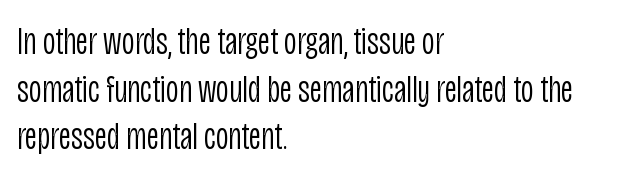
The image shows 39 px light, condensed sans-serif type, upright; set left-aligned, line spacing 1.22x, normal letter spacing, not underlined; low stroke contrast and a large x-height.
